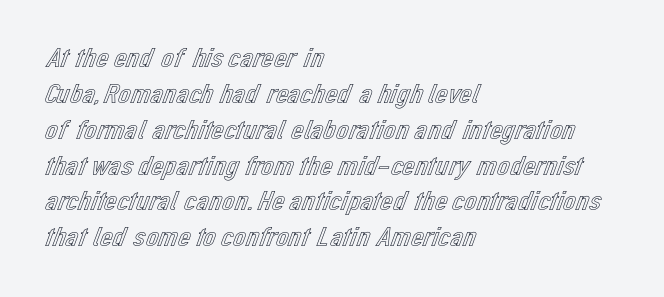
The image shows 28 px text type; set left-aligned, normal line spacing (1.28x), normal letter spacing, not underlined; a medium x-height.
